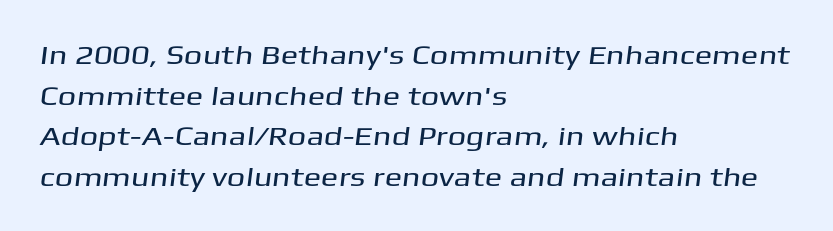
The image shows 26 px text type; set left-aligned, normal line spacing (1.56x), normal letter spacing, not underlined.
